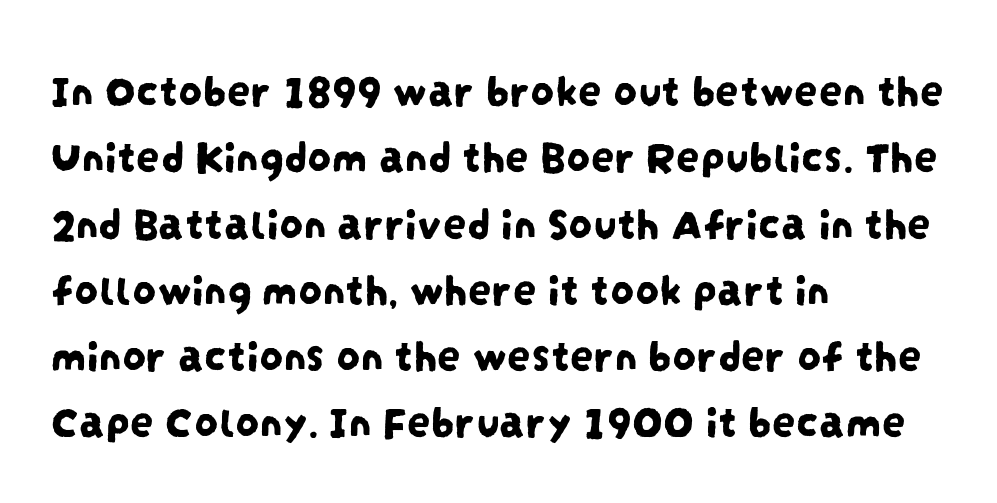
The image shows 47 px condensed sans-serif type; set left-aligned, normal line spacing (1.41x), normal letter spacing, not underlined; low stroke contrast and a large x-height.
